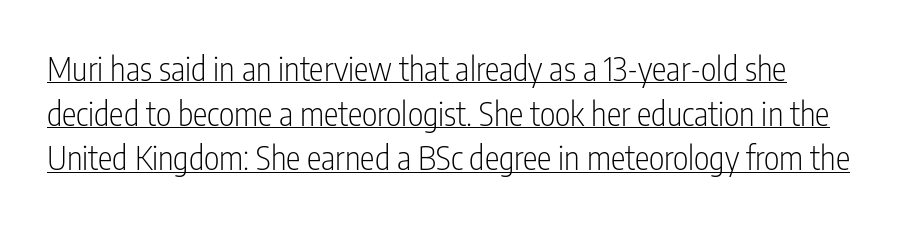
The leading is moderate, giving the passage an even texture. A typesetter would call this proportional, since set widths differ per character. This sample uses plain, unmodified letter spacing. Typographically, this falls in the sans-serif category. If you drew a line through each stem, it would be perfectly vertical. A light-to-regular cut is what we see here.
